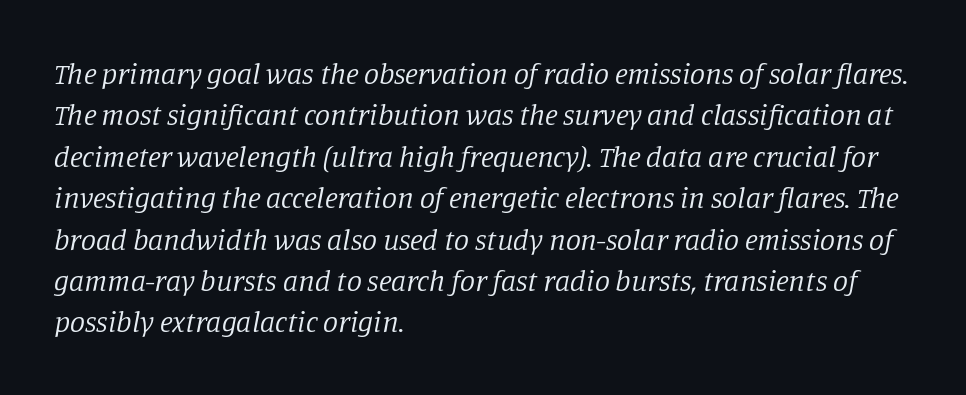
{"serif": "yes", "italic": "yes", "lean": "right", "slant_degrees": 11, "bold": "no", "weight": "regular", "width": "normal", "stroke_contrast": "low", "x_height": "large", "monospaced": "no", "underline": "no", "align": "left", "line_spacing": "normal", "line_spacing_ratio": 1.38, "letter_spacing": "normal", "letter_spacing_em": 0.0, "glyph_px": 30}
